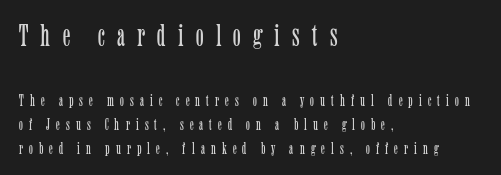
{"serif": "yes", "italic": "no", "bold": "no", "weight": "light", "width": "condensed", "stroke_contrast": "low", "x_height": "medium", "monospaced": "no", "underline": "no", "align": "left", "line_spacing": "normal", "line_spacing_ratio": 1.49, "letter_spacing": "wide", "letter_spacing_em": 0.38, "larger_block": "first", "size_ratio": 2.0, "glyph_px": 32}
